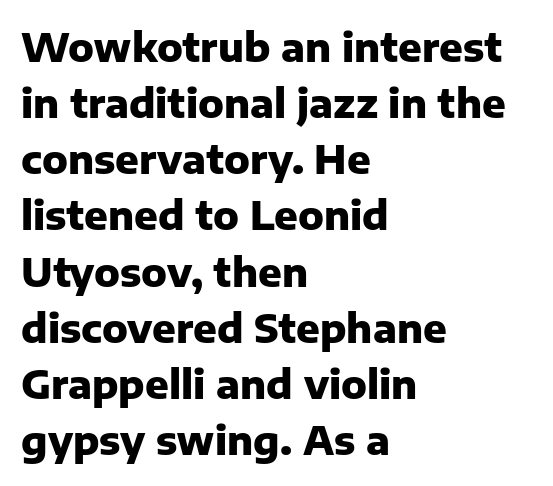
Interline gaps are of average width in this sample. Typeset ragged right — the left edge is the straight one. Typographic density is high because the face is bold. The face used here is rendered with its standard letterfit.
